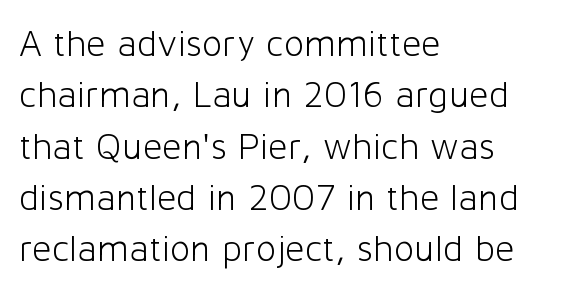
Q: Is the text bold? A: No.
Q: Is the text italic (slanted)? A: No, it is upright.
Q: Is the typeface a serif or a sans-serif typeface? A: Sans-serif.
Q: Is the text underlined? A: No.
Q: How is the paragraph aligned? A: Left-aligned.
Q: Is the spacing between letters normal or unusually wide? A: Normal.
Q: Is the spacing between lines tight, normal or loose? A: Normal.
Q: Width (condensed, normal, or wide)? A: Normal.
Q: Stroke contrast? A: Low.
Q: x-height? A: Medium.
Q: Monospaced? A: No.
